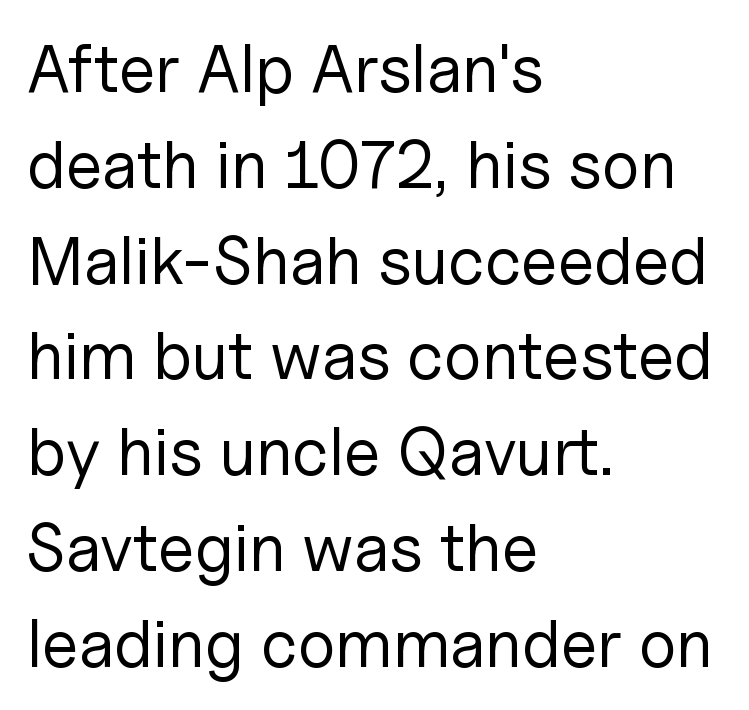
Q: Is the text bold? A: No.
Q: Is the text italic (slanted)? A: No, it is upright.
Q: Is the typeface a serif or a sans-serif typeface? A: Sans-serif.
Q: Is the text underlined? A: No.
Q: How is the paragraph aligned? A: Left-aligned.
Q: Is the spacing between letters normal or unusually wide? A: Normal.
Q: Is the spacing between lines tight, normal or loose? A: Normal.
Q: Width (condensed, normal, or wide)? A: Normal.
Q: Stroke contrast? A: Low.
Q: x-height? A: Medium.
Q: Monospaced? A: No.
